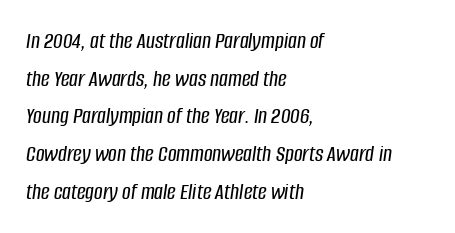
Q: Is the text italic (slanted)? A: Yes, it leans right by about 8 degrees.
Q: Is the text underlined? A: No.
Q: How is the paragraph aligned? A: Left-aligned.
Q: Is the spacing between letters normal or unusually wide? A: Normal.
Q: Is the spacing between lines tight, normal or loose? A: Normal.
